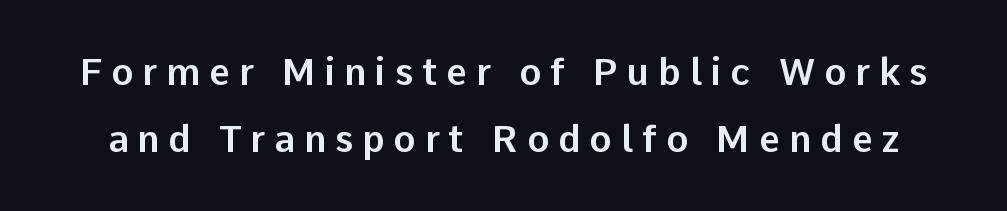
{"serif": "no", "italic": "no", "width": "normal", "stroke_contrast": "low", "x_height": "medium", "monospaced": "no", "underline": "no", "line_spacing_ratio": 1.8, "letter_spacing": "wide", "letter_spacing_em": 0.24, "glyph_px": 37}
